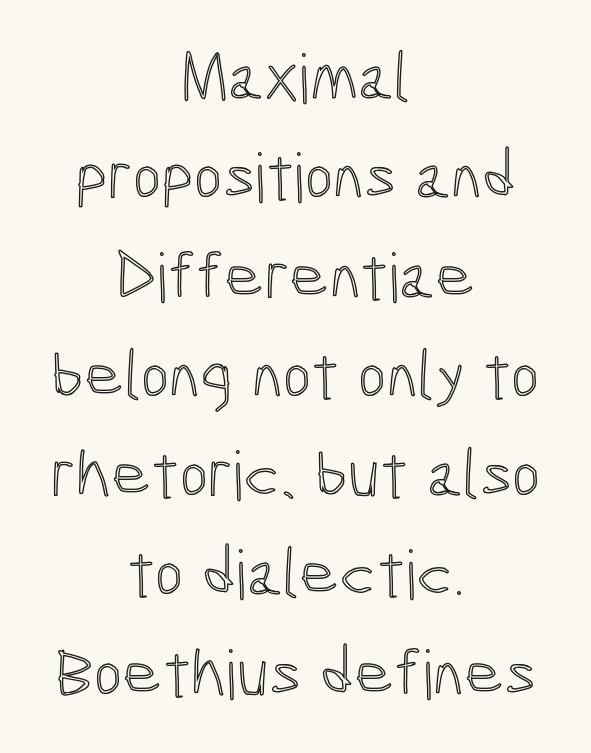
{"italic": "no", "width": "condensed", "x_height": "medium", "monospaced": "no", "underline": "no", "align": "center", "line_spacing": "normal", "line_spacing_ratio": 1.46, "letter_spacing": "normal", "letter_spacing_em": 0.0, "glyph_px": 68}
